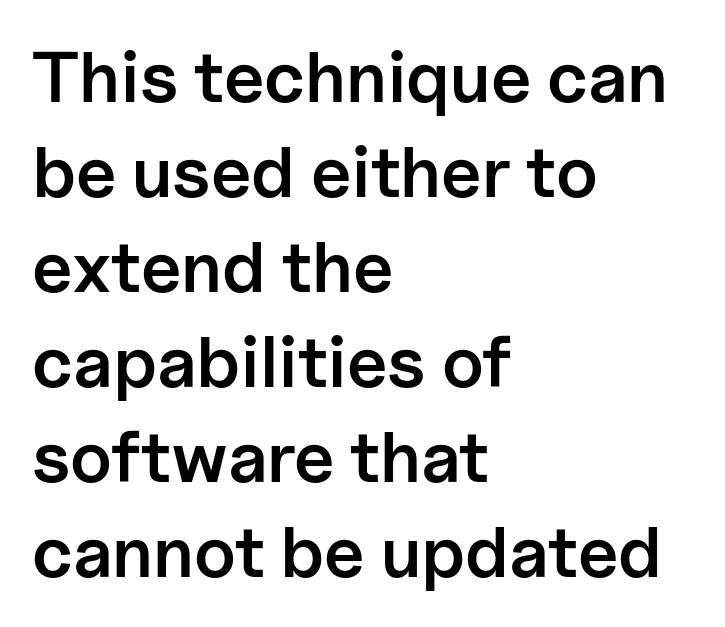
Q: Is the text bold? A: Semi-bold.
Q: Is the text italic (slanted)? A: No, it is upright.
Q: Is the typeface a serif or a sans-serif typeface? A: Sans-serif.
Q: Is the text underlined? A: No.
Q: How is the paragraph aligned? A: Left-aligned.
Q: Is the spacing between letters normal or unusually wide? A: Normal.
Q: Is the spacing between lines tight, normal or loose? A: Normal.
Q: Width (condensed, normal, or wide)? A: Normal.
Q: Stroke contrast? A: Low.
Q: x-height? A: Medium.
Q: Monospaced? A: No.
